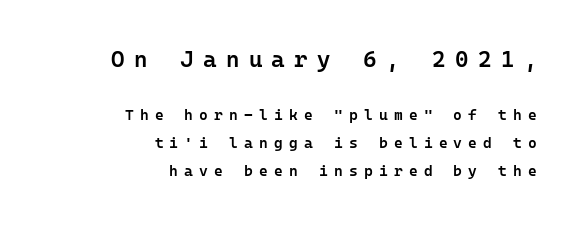
The image shows 23 px text type, upright; set right-aligned, line spacing 1.86x, unusually wide letter spacing (+0.41 em), not underlined; the first (top) block is 1.53x larger.
